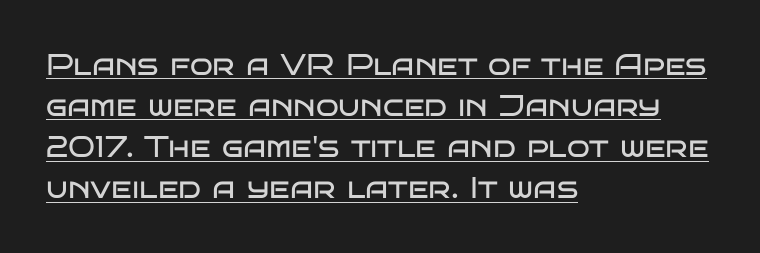
{"serif": "no", "italic": "no", "bold": "no", "weight": "regular", "width": "wide", "stroke_contrast": "low", "x_height": "large", "monospaced": "no", "underline": "yes", "align": "left", "line_spacing": "normal", "line_spacing_ratio": 1.37, "letter_spacing": "normal", "letter_spacing_em": 0.0, "glyph_px": 30}
